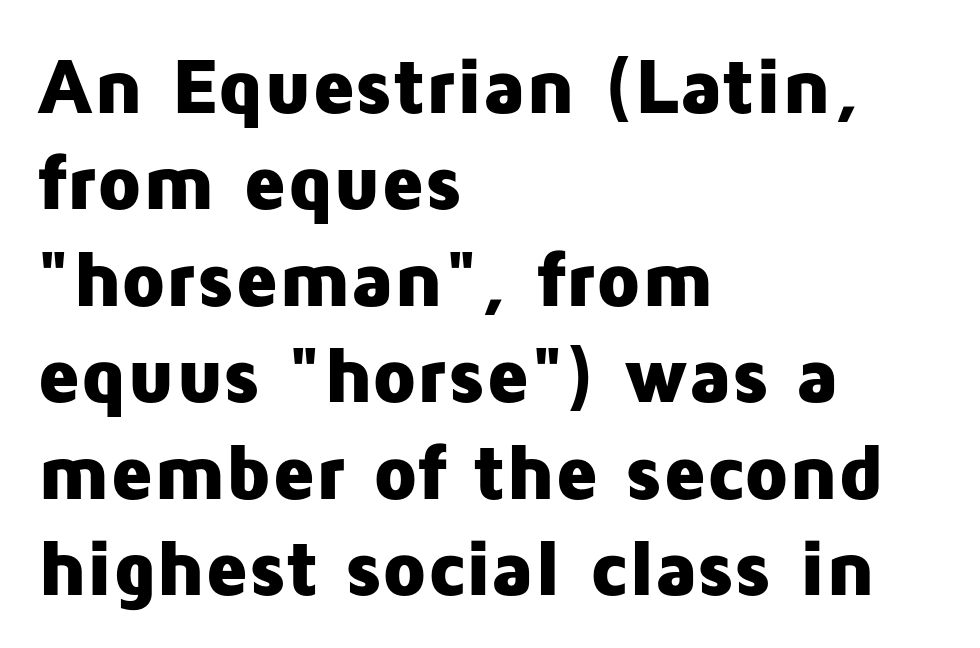
{"serif": "no", "italic": "no", "bold": "yes", "weight": "heavy", "width": "normal", "stroke_contrast": "low", "x_height": "medium", "monospaced": "no", "underline": "no", "align": "left", "line_spacing_ratio": 1.22, "letter_spacing": "normal", "letter_spacing_em": 0.0, "glyph_px": 79}
